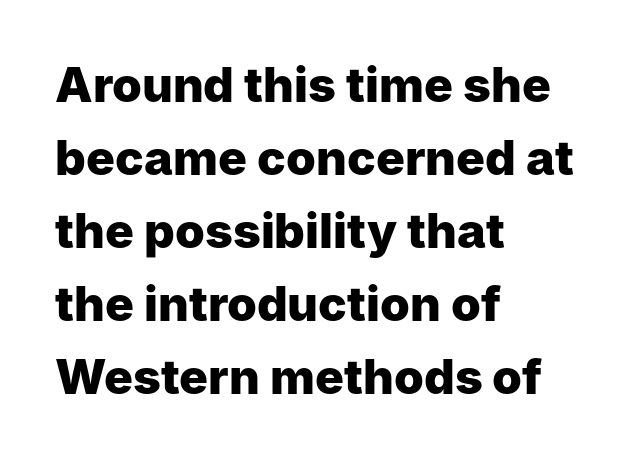
The image shows 48 px heavy sans-serif type, upright; set left-aligned, normal line spacing (1.52x), normal letter spacing, not underlined; low stroke contrast and a medium x-height.
